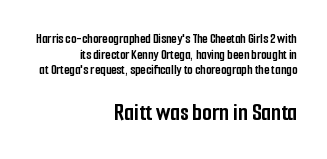
Line spacing here is tight. The passage is arranged like a letterhead date or caption credit — flush right. Anything drawn beneath the words? Only blank space. The rendering uses a bold face; every stroke is thick and dark. Inter-character spacing is left at the font's built-in metrics.
